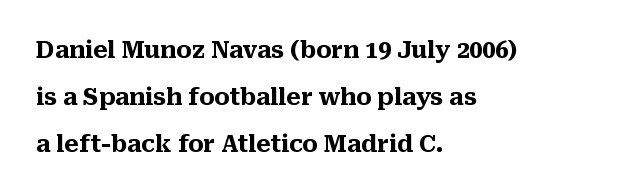
The image shows 23 px bold type, upright; set left-aligned, loose line spacing (2.05x), normal letter spacing, not underlined.
